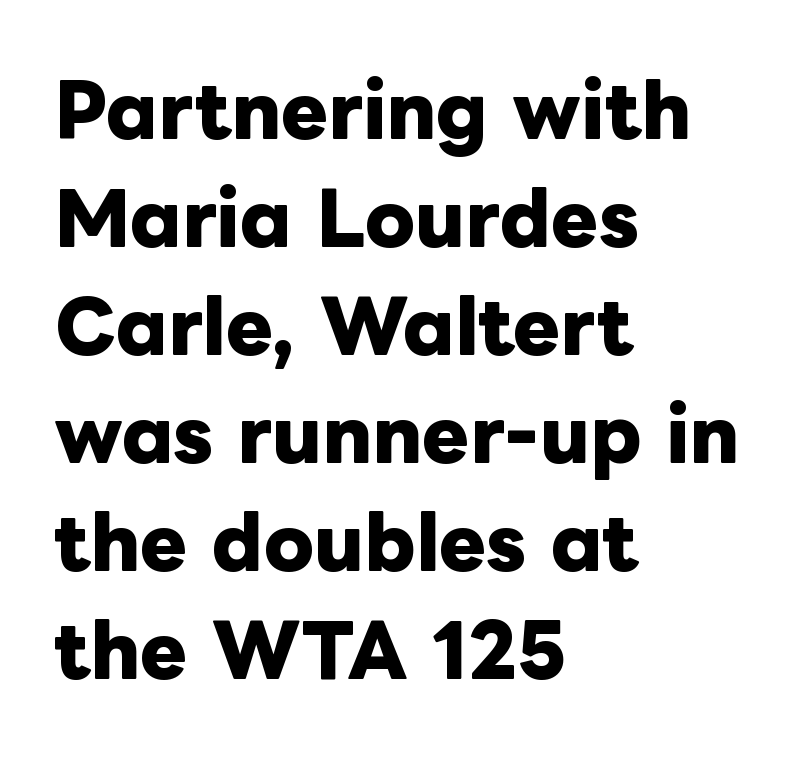
The glyphs are unaccompanied by any horizontal stroke below them. Is there much room between lines? A standard amount, neither cramped nor airy. You could not count columns in this text — the font is proportionally spaced. The letters are bold, with thick, heavy strokes. Nothing unusual about the tracking: characters are spaced as the font intends. Which margin do the lines hug? The left one — the right edge is uneven.
